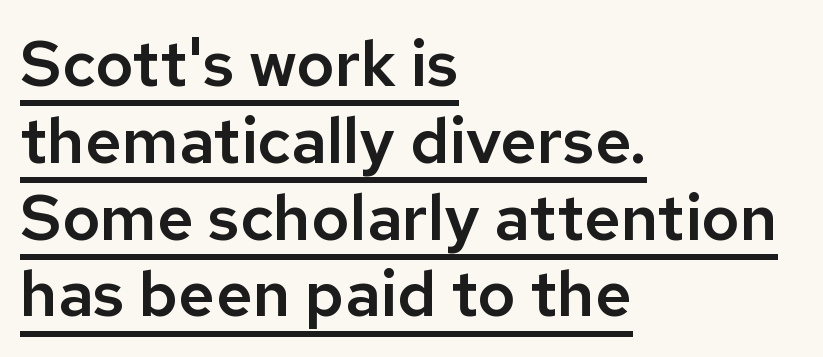
Compared with a centered layout, this one pins lines to the left instead. Here the glyphs are tracked normally, forming tight word shapes. Varying glyph widths throughout — classic text-font behaviour. Stroke terminals: plain, sans-serif.
